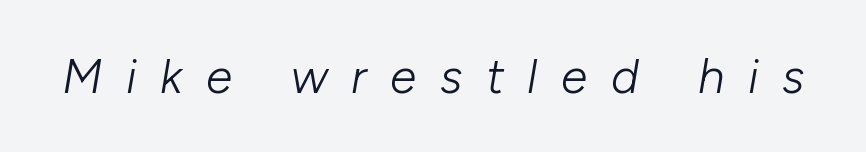
{"italic": "yes", "lean": "right", "slant_degrees": 10, "bold": "no", "weight": "light", "width": "normal", "stroke_contrast": "low", "x_height": "medium", "monospaced": "no", "underline": "no", "letter_spacing": "wide", "letter_spacing_em": 0.49, "glyph_px": 48}
